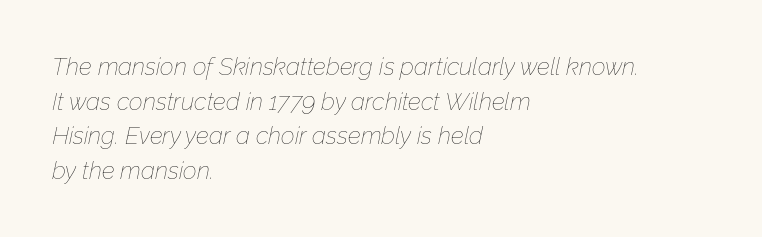
{"italic": "yes", "lean": "right", "slant_degrees": 12, "bold": "no", "underline": "no", "align": "left", "line_spacing": "normal", "line_spacing_ratio": 1.44, "letter_spacing": "normal", "letter_spacing_em": 0.0, "glyph_px": 24}
